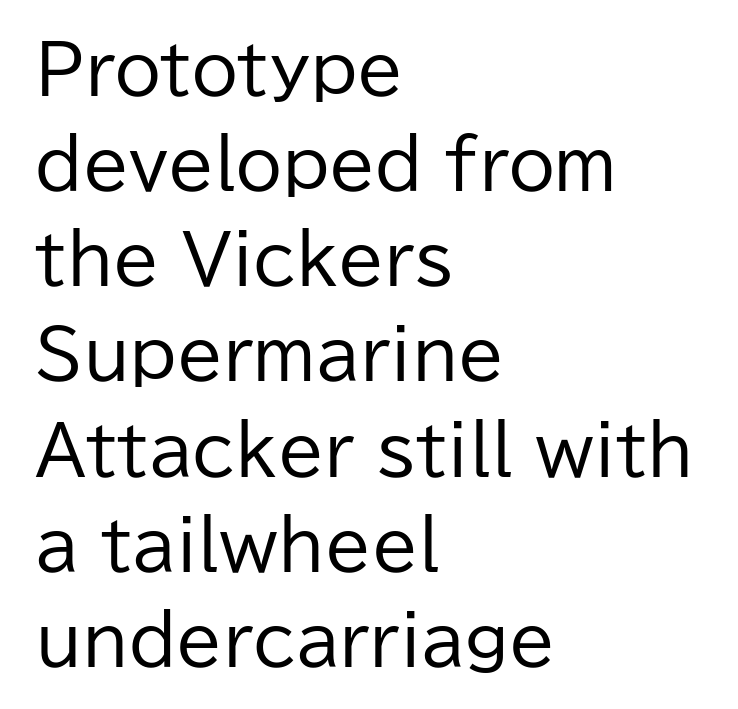
The image shows 67 px regular-weight sans-serif type, upright; set left-aligned, normal line spacing (1.42x), normal letter spacing, not underlined; low stroke contrast and a medium x-height.
